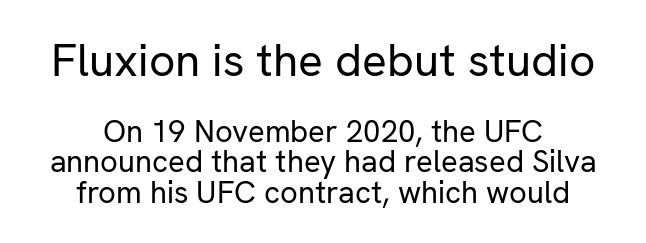
Q: Is the text bold? A: No.
Q: Is the text italic (slanted)? A: No, it is upright.
Q: Is the typeface a serif or a sans-serif typeface? A: Sans-serif.
Q: Is the text underlined? A: No.
Q: How is the paragraph aligned? A: Centered.
Q: Is the spacing between letters normal or unusually wide? A: Normal.
Q: Is the spacing between lines tight, normal or loose? A: Tight.
Q: Which block of text is set in a larger size, the first (top) or the second (bottom)? A: The first (top) one.
Q: Width (condensed, normal, or wide)? A: Normal.
Q: Stroke contrast? A: Low.
Q: x-height? A: Medium.
Q: Monospaced? A: No.
